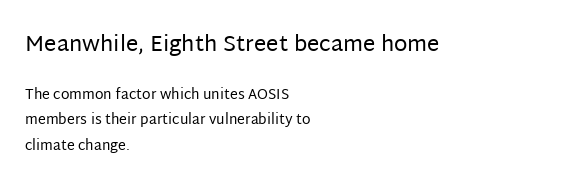
In terms of letterspacing, this is plain default setting. Does the bottom block carry the larger type? No, the top block does. Only glyphs here, with clear space below each row. Style check: upright. Weight: in the light-to-regular range. Notice how the passage keeps a crisp vertical edge on the left only.
